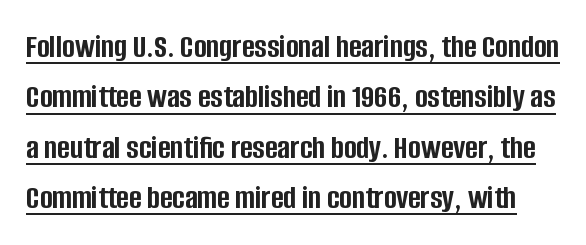
{"serif": "no", "italic": "no", "bold": "yes", "weight": "semibold", "width": "condensed", "stroke_contrast": "low", "x_height": "large", "monospaced": "no", "underline": "yes", "line_spacing": "normal", "line_spacing_ratio": 1.48, "letter_spacing": "normal", "letter_spacing_em": 0.0, "glyph_px": 34}
